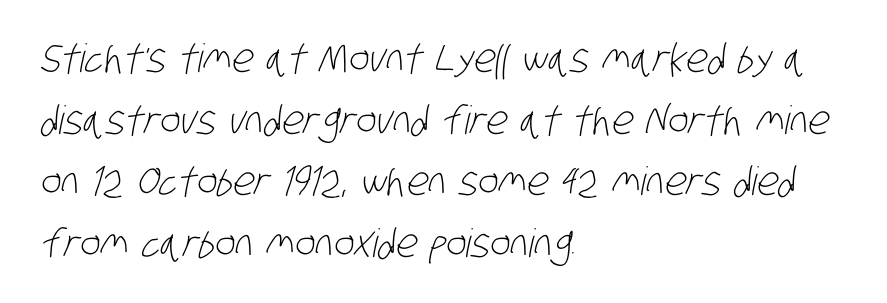
Any mark beneath the type? The region is blank. Is this a sans? Yes — the strokes have no serifs. The line-height multiplier appears to be the usual default. Horizontally, the lines are justified to the leading edge only.
